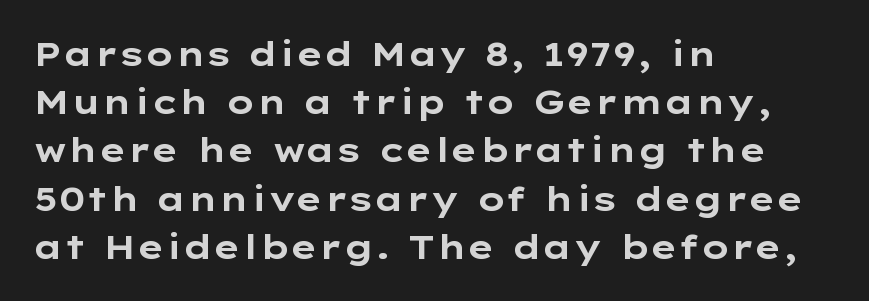
Default kerning and tracking; the words read as compact shapes. Is this a fixed-width face? No — the glyphs have proportional, varying widths. The passage shown is typeset with a sans-serif family. Posture: straight, roman, zero tilt. This sample keeps an unexceptional amount of space between lines.
